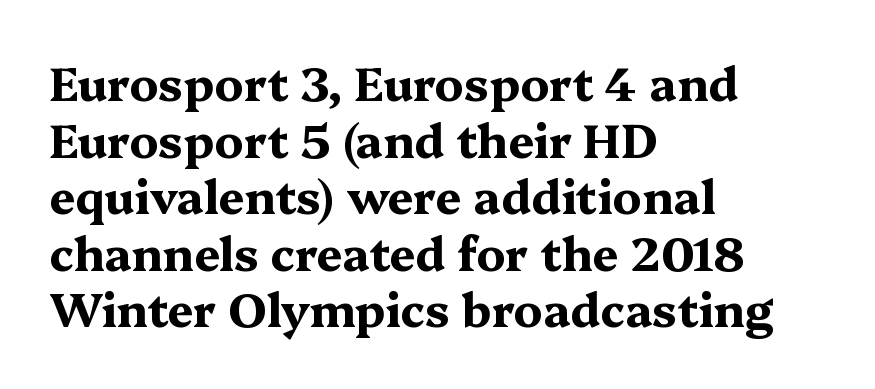
You can tell from the footed stems that serif type was used. Nobody touched the tracking dial on this one. Teacher's note: observe the even left margin — that is flush-left alignment. Character widths vary here, with narrow letters taking less room than wide ones. Does the weight exceed regular? Yes, all the way to bold.
